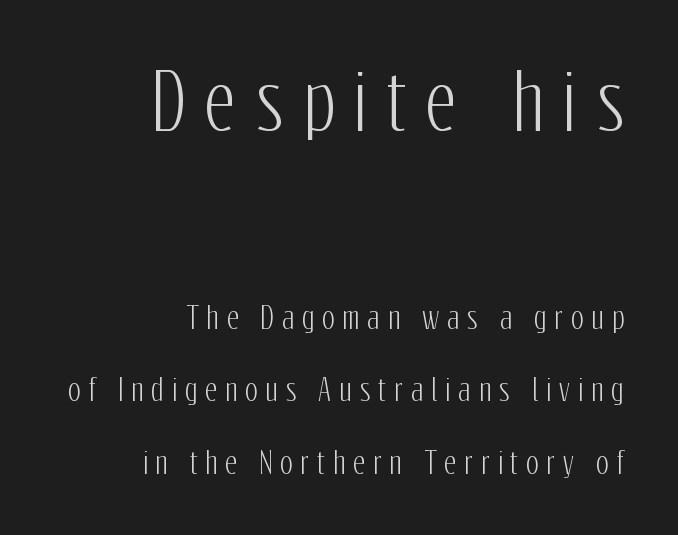
{"serif": "no", "italic": "no", "width": "condensed", "stroke_contrast": "low", "x_height": "medium", "monospaced": "no", "underline": "no", "align": "right", "line_spacing": "loose", "line_spacing_ratio": 2.41, "letter_spacing": "wide", "letter_spacing_em": 0.26, "larger_block": "first", "size_ratio": 2.53, "glyph_px": 76}
